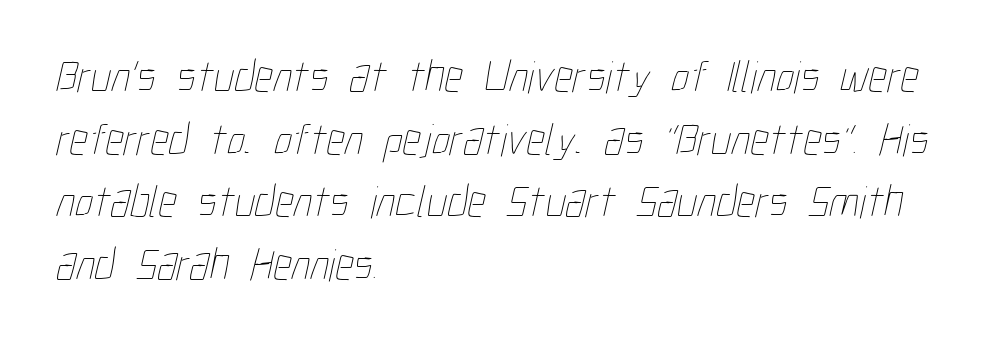
Q: Is the text bold? A: No.
Q: Is the text underlined? A: No.
Q: How is the paragraph aligned? A: Left-aligned.
Q: Is the spacing between letters normal or unusually wide? A: Normal.
Q: Is the spacing between lines tight, normal or loose? A: Normal.
Q: Width (condensed, normal, or wide)? A: Condensed.
Q: Stroke contrast? A: Low.
Q: x-height? A: Medium.
Q: Monospaced? A: No.
